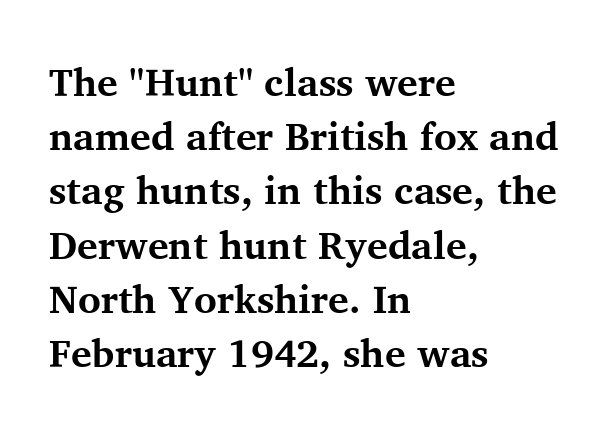
This rendering employs a face with finishing strokes, i.e., a serif. Words appear dense and cohesive because spacing is normal. The letters are bold, with thick, heavy strokes. Check under the words: just untouched page. Notice how the passage keeps a crisp vertical edge on the left only. These lines are rendered in a variable-pitch font.
